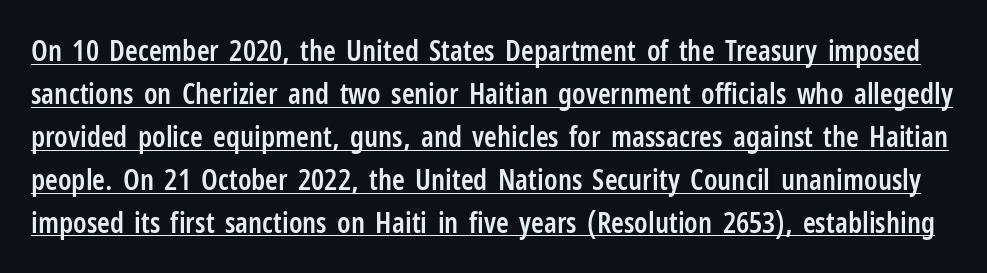
The image shows 29 px semibold, condensed sans-serif type, upright; set normal line spacing (1.48x), normal letter spacing, underlined; low stroke contrast and a medium x-height.
